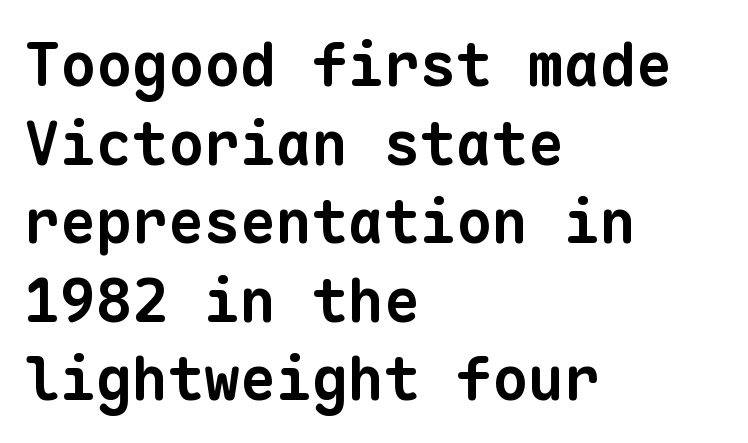
The image shows 60 px bold sans-serif type, monospaced; set left-aligned, normal line spacing (1.31x), normal letter spacing, not underlined; low stroke contrast and a medium x-height.
